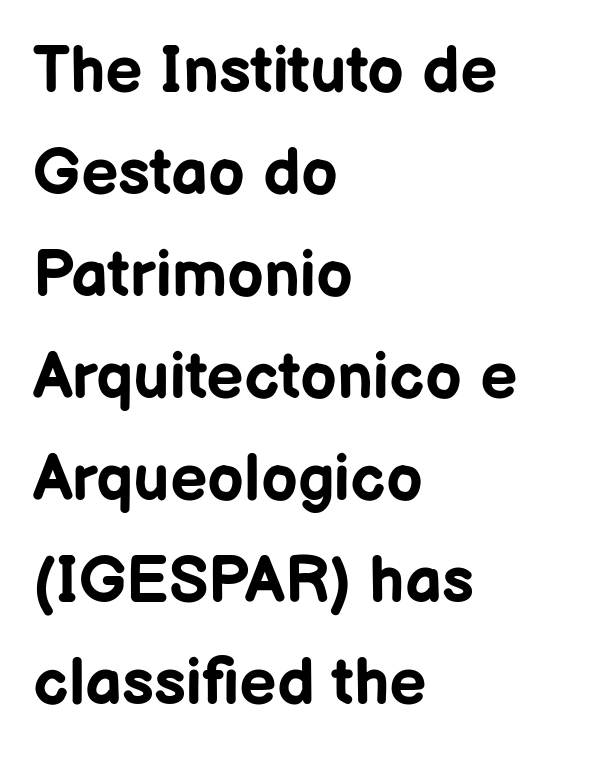
The strokes are fattened all the way to bold. Every row of glyphs begins at an identical x-position on the left. Ascenders rise straight up at ninety degrees. The characters display no serif detailing; their extremities are plain. Has an underline been added? It has not. The rows are spaced the way most documents space them.
